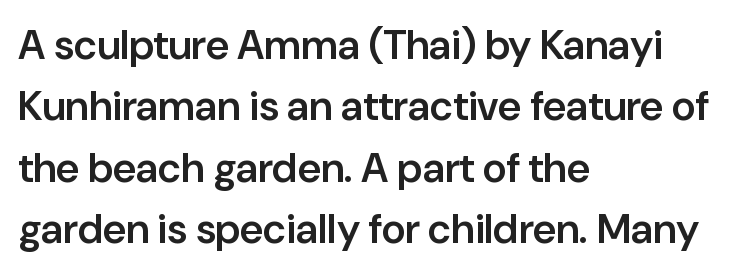
The image shows 41 px semibold sans-serif type, upright; set left-aligned, normal line spacing (1.5x), normal letter spacing, not underlined; low stroke contrast and a medium x-height.
